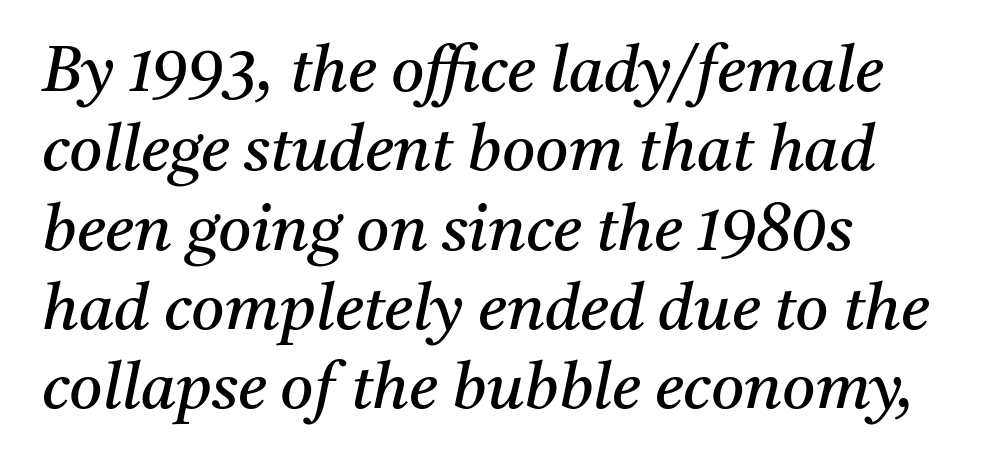
Q: Is the text bold? A: No.
Q: Is the text italic (slanted)? A: Yes, it leans right by about 11 degrees.
Q: Is the typeface a serif or a sans-serif typeface? A: Serif.
Q: Is the text underlined? A: No.
Q: How is the paragraph aligned? A: Left-aligned.
Q: Is the spacing between letters normal or unusually wide? A: Normal.
Q: Width (condensed, normal, or wide)? A: Normal.
Q: Stroke contrast? A: Medium.
Q: x-height? A: Medium.
Q: Monospaced? A: No.
